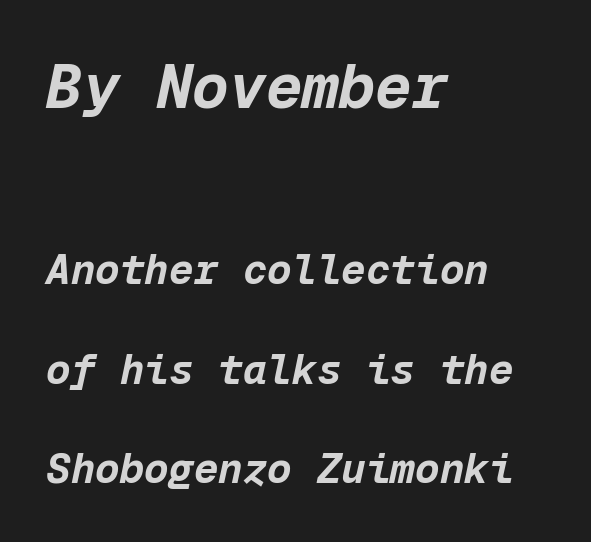
{"italic": "yes", "lean": "right", "slant_degrees": 12, "bold": "yes", "weight": "bold", "width": "normal", "stroke_contrast": "low", "x_height": "medium", "monospaced": "yes", "underline": "no", "align": "left", "line_spacing": "loose", "line_spacing_ratio": 2.42, "letter_spacing": "normal", "letter_spacing_em": 0.0, "larger_block": "first", "size_ratio": 1.49, "glyph_px": 61}
